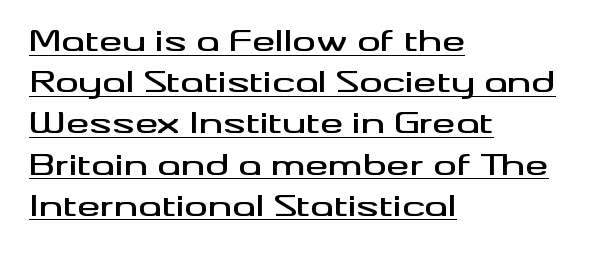
{"serif": "no", "italic": "no", "width": "wide", "stroke_contrast": "medium", "x_height": "small", "monospaced": "no", "underline": "yes", "align": "left", "line_spacing": "normal", "line_spacing_ratio": 1.42, "letter_spacing": "normal", "letter_spacing_em": 0.0, "glyph_px": 29}
